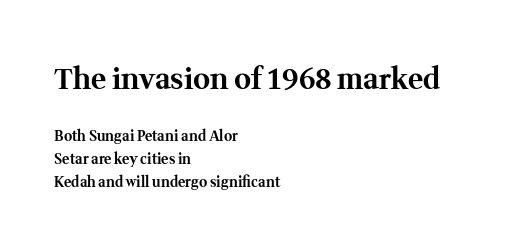
Notice how the stems are strictly vertical — no italics here. The letters advance in unequal steps, a hallmark of proportional type. Does the copy run flush right? No — it runs flush left. Weight: bold. The glyphs in this specimen are seriffed. Type without underlining.
